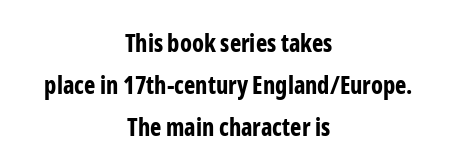
Posture: straight, roman, zero tilt. Unmarked baselines from the first word to the last. Heavy, bold letterforms. This sample uses plain, unmodified letter spacing. Casual observation: everything's sitting right in the middle.
